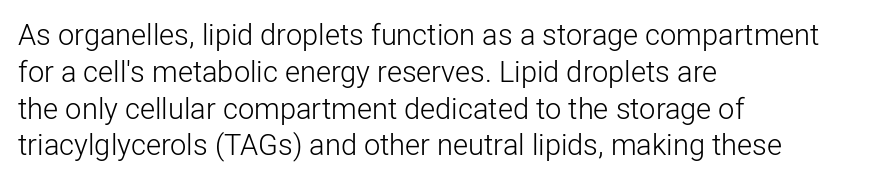
Spacing verdict: proportional, widths tailored to each character. A typesetter would call this zero additional tracking. The rendering uses a moderate line-height, typical for paragraphs. The font sits on the lighter half of the weight spectrum, regular included.
